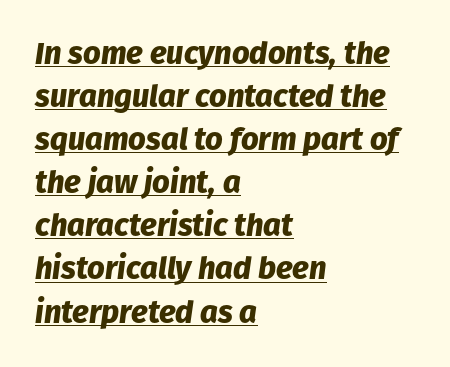
The image shows 31 px heavy type, italic (leaning right); set left-aligned, normal line spacing (1.39x), normal letter spacing, underlined; low stroke contrast and a medium x-height.
